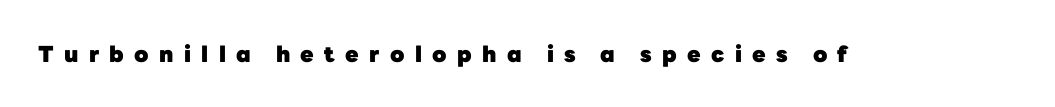
The image shows 22 px bold type, upright; set unusually wide letter spacing (+0.47 em), not underlined.
